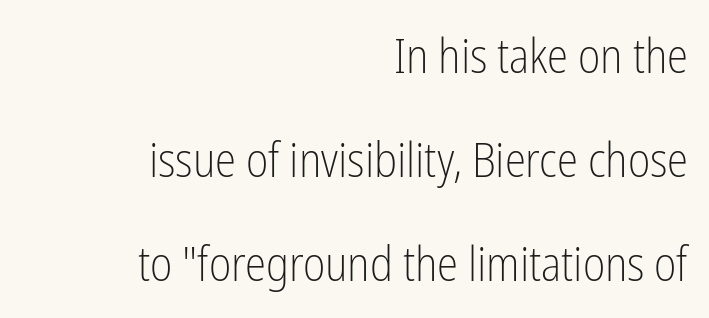
The image shows 48 px light, condensed sans-serif type, upright; set right-aligned, loose line spacing (2.17x), normal letter spacing, not underlined; low stroke contrast and a medium x-height.
